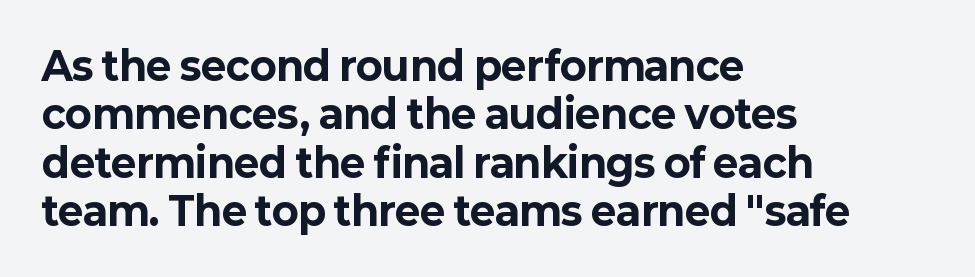
{"serif": "no", "italic": "no", "bold": "yes", "weight": "bold", "width": "normal", "stroke_contrast": "low", "x_height": "medium", "monospaced": "no", "underline": "no", "align": "left", "line_spacing_ratio": 1.24, "letter_spacing": "normal", "letter_spacing_em": 0.0, "glyph_px": 39}
